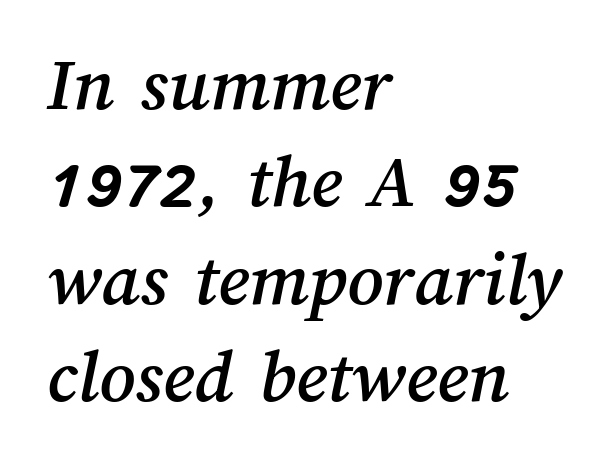
The image shows 78 px text type; set left-aligned, normal line spacing (1.25x), normal letter spacing, not underlined; medium stroke contrast and a medium x-height.
